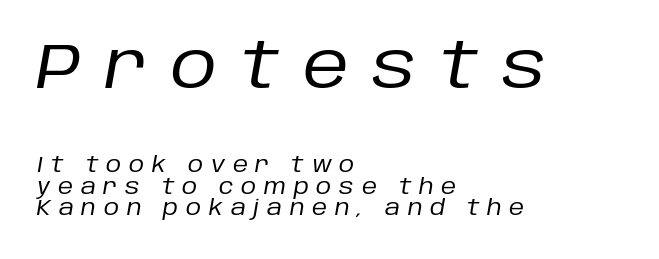
The image shows 64 px regular-weight type, italic (leaning right); set left-aligned, tight line spacing (1.04x), unusually wide letter spacing (+0.37 em), not underlined; the first (top) block is 3.05x larger; low stroke contrast and a large x-height.
